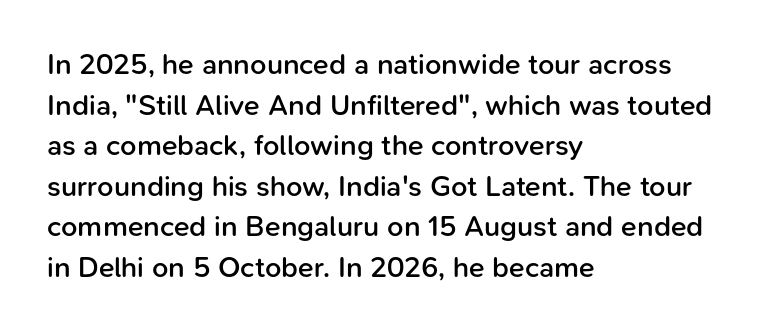
{"serif": "no", "italic": "no", "bold": "semi", "weight": "semibold", "width": "normal", "stroke_contrast": "low", "x_height": "medium", "monospaced": "no", "underline": "no", "align": "left", "line_spacing": "normal", "line_spacing_ratio": 1.4, "letter_spacing": "normal", "letter_spacing_em": 0.0, "glyph_px": 29}
